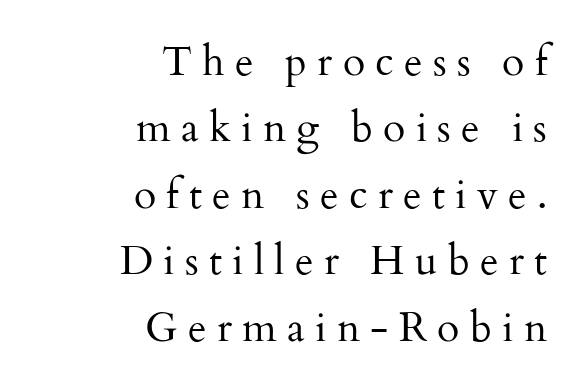
The image shows 41 px regular-weight serif type, upright; set right-aligned, normal line spacing (1.62x), unusually wide letter spacing (+0.25 em), not underlined; medium stroke contrast and a small x-height.
